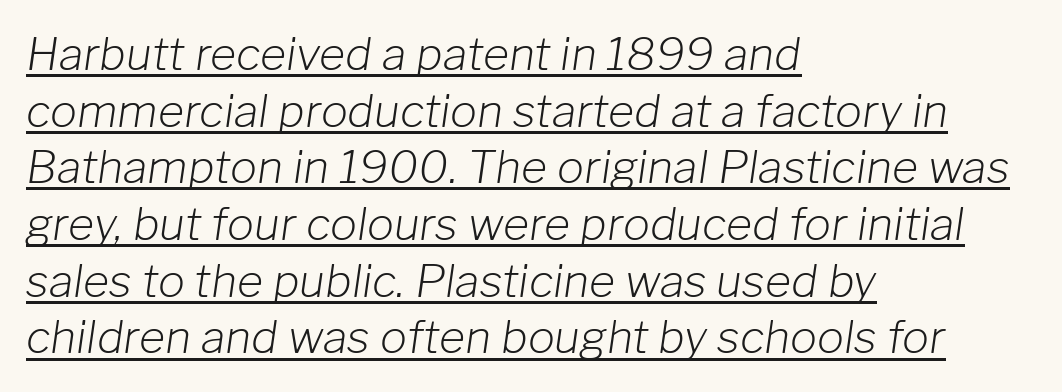
This sample uses an oblique cut, with every glyph tilted off the vertical. The leading is moderate, giving the passage an even texture. Is the block centered? No — it sits flush against the left margin. Bold? No — there's no thickening of the strokes. This rendering features underlined lettering. Nothing unusual about the tracking: characters are spaced as the font intends.
